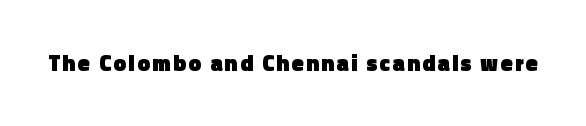
The image shows 22 px bold type, upright; set not underlined.
